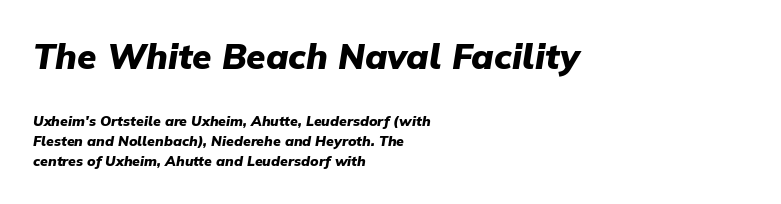
Q: Is the text bold? A: Yes.
Q: Is the text italic (slanted)? A: Yes, it leans right by about 9 degrees.
Q: Is the text underlined? A: No.
Q: How is the paragraph aligned? A: Left-aligned.
Q: Is the spacing between letters normal or unusually wide? A: Normal.
Q: Is the spacing between lines tight, normal or loose? A: Normal.
Q: Which block of text is set in a larger size, the first (top) or the second (bottom)? A: The first (top) one.
Q: Width (condensed, normal, or wide)? A: Normal.
Q: Stroke contrast? A: Low.
Q: x-height? A: Medium.
Q: Monospaced? A: No.
